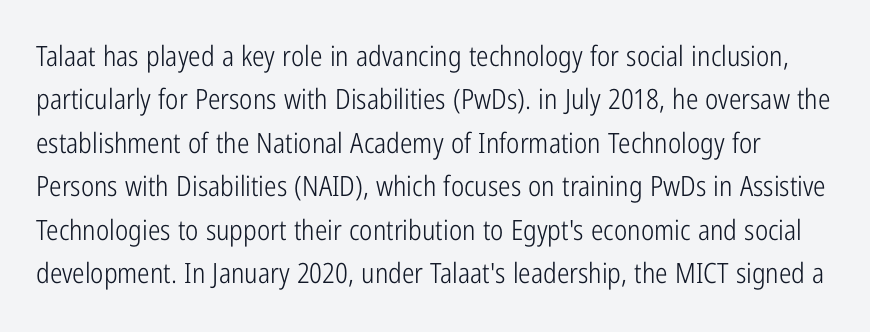
{"serif": "no", "italic": "no", "bold": "no", "weight": "light", "width": "condensed", "stroke_contrast": "low", "x_height": "medium", "monospaced": "no", "underline": "no", "line_spacing": "normal", "line_spacing_ratio": 1.55, "letter_spacing": "normal", "letter_spacing_em": 0.0, "glyph_px": 28}
